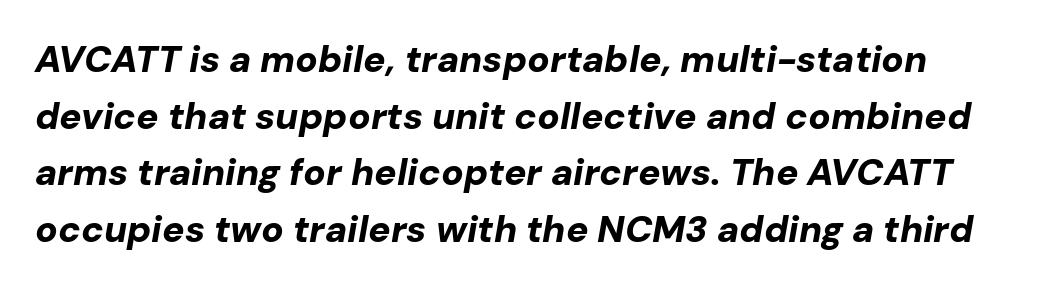
The image shows 37 px bold type, italic (leaning right); set left-aligned, normal line spacing (1.53x), normal letter spacing, not underlined; low stroke contrast and a medium x-height.
